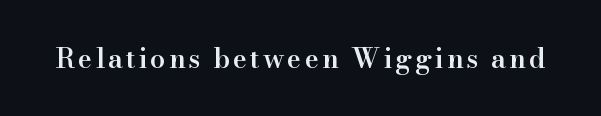
Q: Is the text bold? A: Semi-bold.
Q: Is the text italic (slanted)? A: No, it is upright.
Q: Is the text underlined? A: No.
